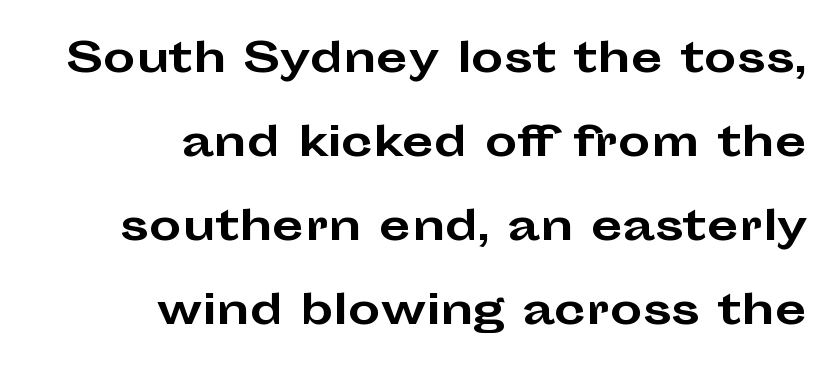
{"serif": "no", "italic": "no", "bold": "yes", "weight": "bold", "width": "wide", "stroke_contrast": "low", "x_height": "medium", "monospaced": "no", "underline": "no", "align": "right", "line_spacing": "loose", "line_spacing_ratio": 2.05, "letter_spacing": "normal", "letter_spacing_em": 0.0, "glyph_px": 41}
